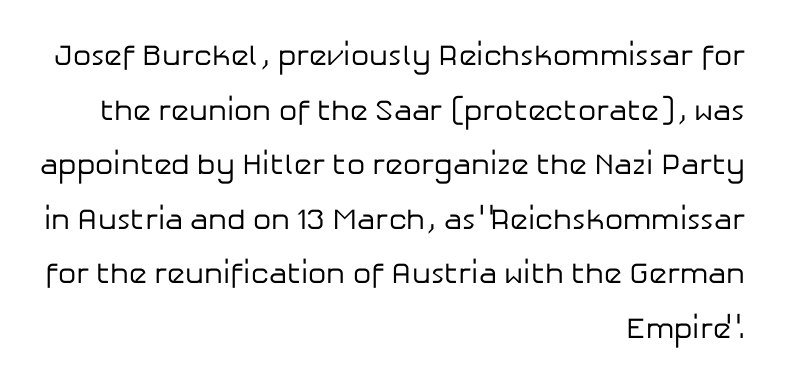
{"serif": "no", "italic": "no", "bold": "no", "weight": "regular", "width": "normal", "stroke_contrast": "low", "x_height": "medium", "monospaced": "no", "underline": "no", "align": "right", "line_spacing_ratio": 1.88, "letter_spacing": "normal", "letter_spacing_em": 0.0, "glyph_px": 29}
